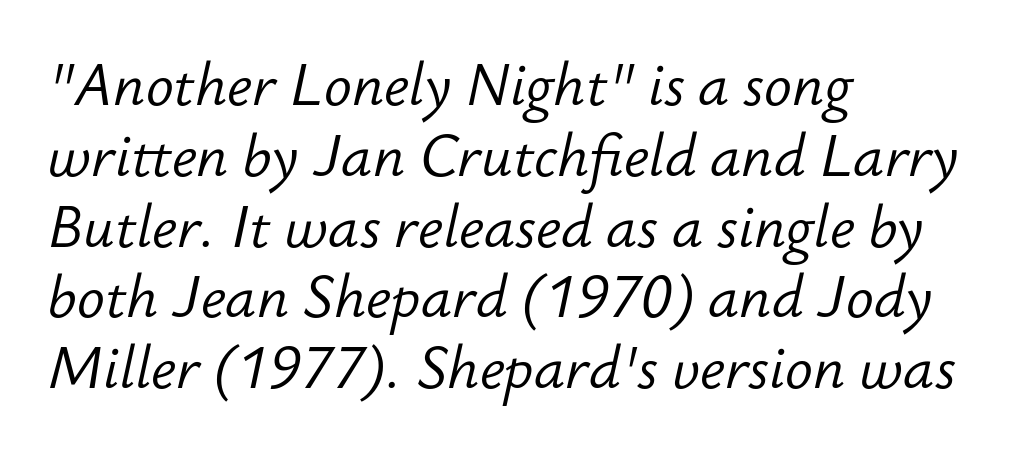
Q: Is the text bold? A: No.
Q: Is the text italic (slanted)? A: Yes, it leans right by about 12 degrees.
Q: Is the text underlined? A: No.
Q: How is the paragraph aligned? A: Left-aligned.
Q: Is the spacing between letters normal or unusually wide? A: Normal.
Q: Width (condensed, normal, or wide)? A: Normal.
Q: Stroke contrast? A: Low.
Q: x-height? A: Small.
Q: Monospaced? A: No.
